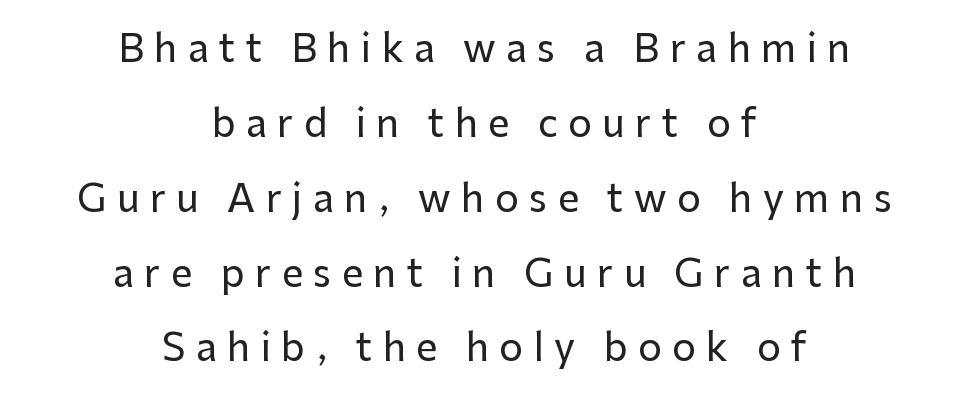
Q: Is the text italic (slanted)? A: No, it is upright.
Q: Is the typeface a serif or a sans-serif typeface? A: Sans-serif.
Q: Is the text underlined? A: No.
Q: How is the paragraph aligned? A: Centered.
Q: Is the spacing between letters normal or unusually wide? A: Unusually wide.
Q: Is the spacing between lines tight, normal or loose? A: Loose.
Q: Width (condensed, normal, or wide)? A: Normal.
Q: Stroke contrast? A: Low.
Q: x-height? A: Medium.
Q: Monospaced? A: No.
